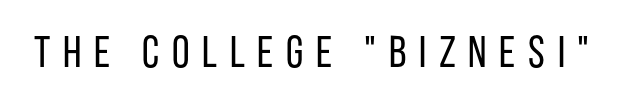
{"serif": "no", "italic": "no", "bold": "no", "weight": "regular", "width": "condensed", "stroke_contrast": "low", "x_height": "large", "monospaced": "no", "underline": "no", "letter_spacing": "wide", "letter_spacing_em": 0.28, "glyph_px": 45}
